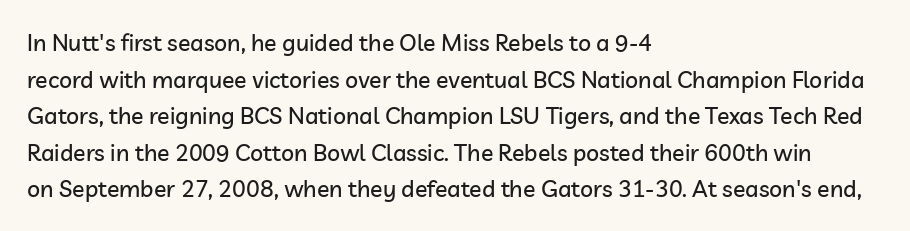
Rendered with straight, roman letterforms. Notice how the passage keeps a crisp vertical edge on the left only. A typesetter would call this leading conventional body-copy spacing. Is the letter spacing exaggerated? No — it looks like the ordinary default.
